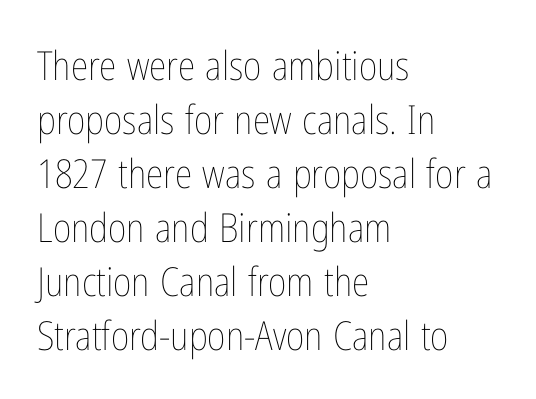
Spacing between characters is what you'd get straight out of the box. Words float on clear page, feet unadorned. Posture: upright roman. The strokes are not fattened; the text isn't bold. Typeset ragged right — the left edge is the straight one.
